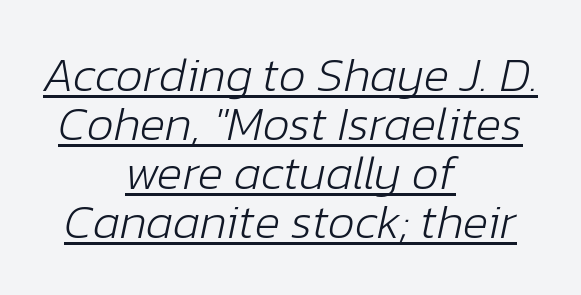
Q: Is the text bold? A: No.
Q: Is the text italic (slanted)? A: Yes, it leans right by about 12 degrees.
Q: Is the text underlined? A: Yes.
Q: How is the paragraph aligned? A: Centered.
Q: Is the spacing between letters normal or unusually wide? A: Normal.
Q: Is the spacing between lines tight, normal or loose? A: Tight.
Q: Width (condensed, normal, or wide)? A: Normal.
Q: Stroke contrast? A: Low.
Q: x-height? A: Medium.
Q: Monospaced? A: No.
